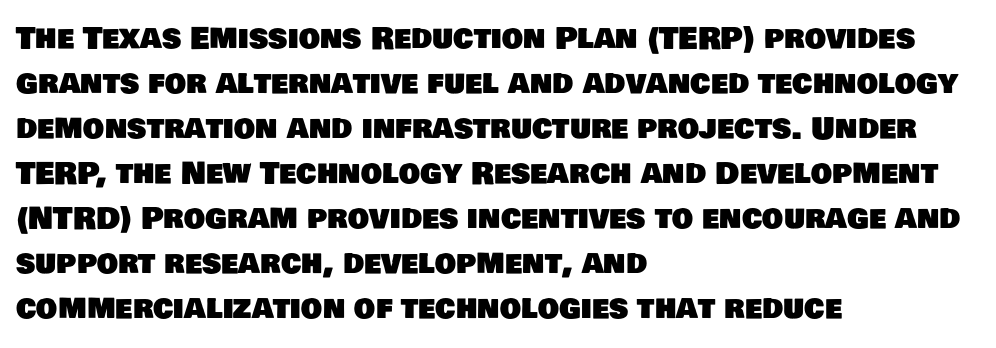
Q: Is the typeface a serif or a sans-serif typeface? A: Sans-serif.
Q: Is the text underlined? A: No.
Q: How is the paragraph aligned? A: Left-aligned.
Q: Is the spacing between letters normal or unusually wide? A: Normal.
Q: Is the spacing between lines tight, normal or loose? A: Normal.
Q: Width (condensed, normal, or wide)? A: Normal.
Q: Stroke contrast? A: Low.
Q: x-height? A: Large.
Q: Monospaced? A: No.
